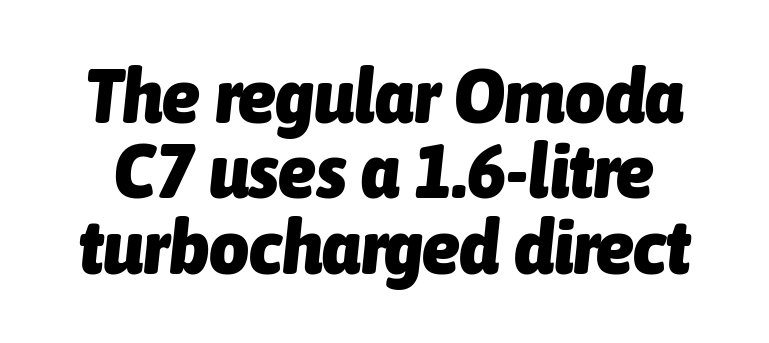
{"italic": "yes", "lean": "right", "slant_degrees": 6, "bold": "yes", "weight": "heavy", "width": "condensed", "stroke_contrast": "low", "x_height": "medium", "monospaced": "no", "underline": "no", "line_spacing": "tight", "line_spacing_ratio": 0.98, "letter_spacing": "normal", "letter_spacing_em": 0.0, "glyph_px": 77}
